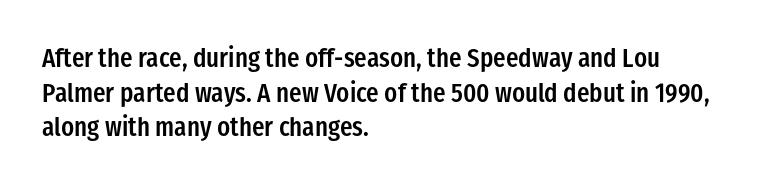
The glyphs have the mass of a demibold cut, below bold. Is the letter spacing exaggerated? No — it looks like the ordinary default. Which margin do the lines hug? The left one — the right edge is uneven. The rows are spaced the way most documents space them. Style check: upright. Has an underline been added? It has not.
